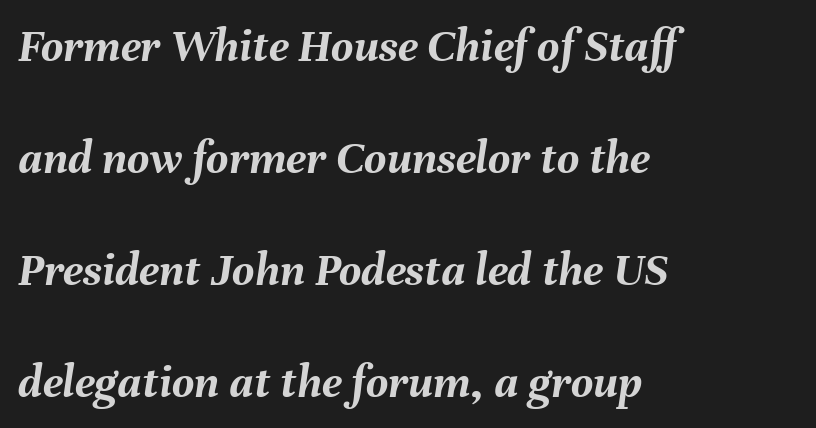
The image shows 48 px semibold type, italic (leaning right); set left-aligned, loose line spacing (2.33x), normal letter spacing, not underlined; medium stroke contrast and a medium x-height.
